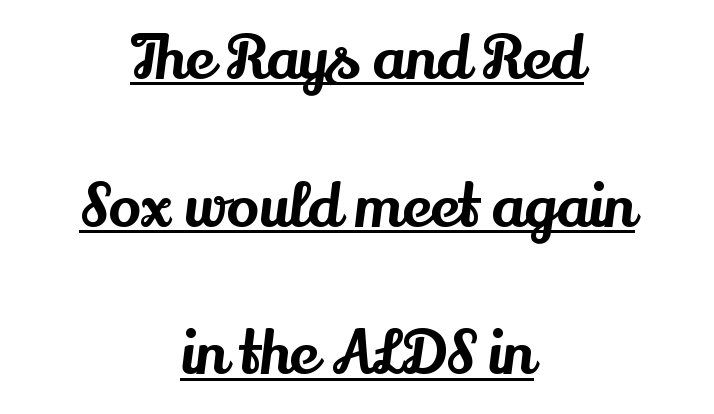
{"serif": "yes", "width": "normal", "stroke_contrast": "medium", "x_height": "small", "monospaced": "no", "underline": "yes", "align": "center", "line_spacing": "loose", "line_spacing_ratio": 2.46, "letter_spacing": "normal", "letter_spacing_em": 0.0, "glyph_px": 60}
